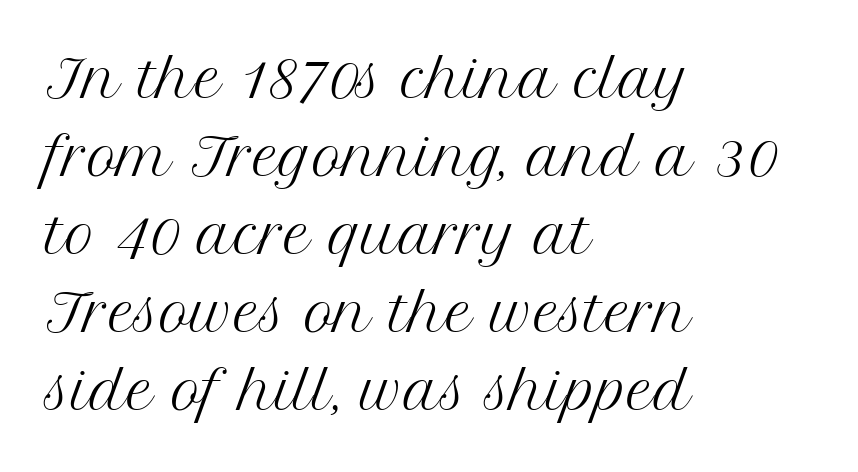
{"bold": "no", "weight": "regular", "width": "normal", "stroke_contrast": "medium", "x_height": "medium", "monospaced": "no", "underline": "no", "align": "left", "line_spacing": "normal", "line_spacing_ratio": 1.53, "letter_spacing": "normal", "letter_spacing_em": 0.0, "glyph_px": 51}
